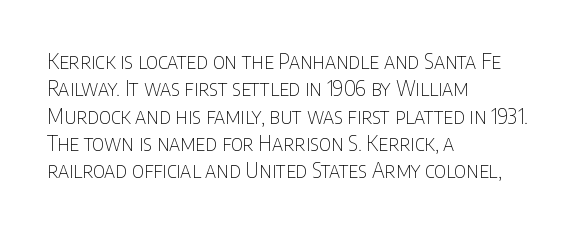
Q: Is the text bold? A: No.
Q: Is the text italic (slanted)? A: No, it is upright.
Q: Is the text underlined? A: No.
Q: How is the paragraph aligned? A: Left-aligned.
Q: Is the spacing between letters normal or unusually wide? A: Normal.
Q: Is the spacing between lines tight, normal or loose? A: Normal.
